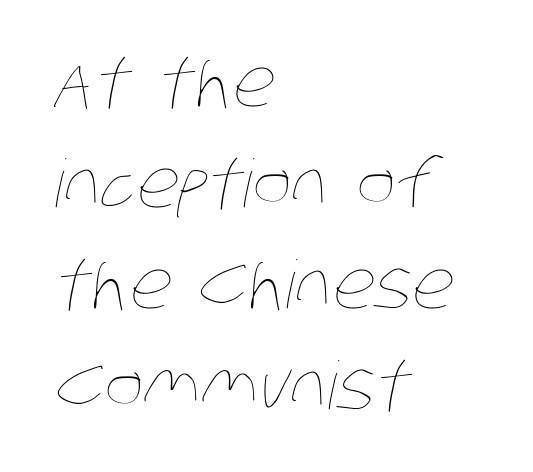
Q: Is the text bold? A: No.
Q: Is the text underlined? A: No.
Q: How is the paragraph aligned? A: Left-aligned.
Q: Is the spacing between letters normal or unusually wide? A: Normal.
Q: Is the spacing between lines tight, normal or loose? A: Normal.
Q: Width (condensed, normal, or wide)? A: Condensed.
Q: Stroke contrast? A: Low.
Q: x-height? A: Large.
Q: Monospaced? A: No.
